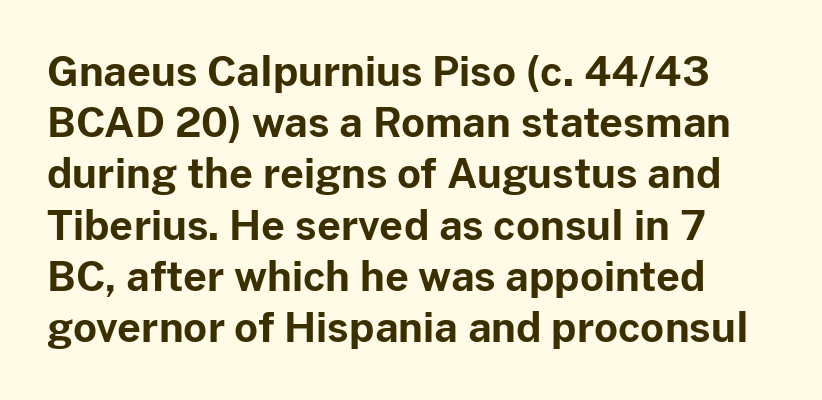
The image shows 41 px bold sans-serif type, upright; set normal line spacing (1.25x), normal letter spacing, not underlined; low stroke contrast and a medium x-height.
